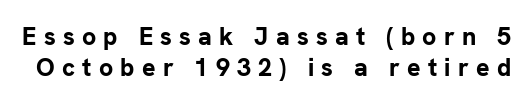
The image shows 25 px bold type, upright; set normal line spacing (1.25x), unusually wide letter spacing (+0.29 em), not underlined.
